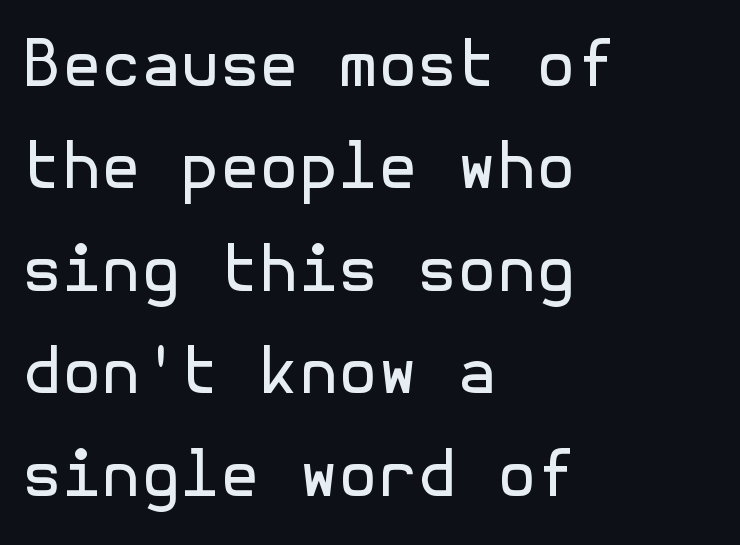
Q: Is the text bold? A: No.
Q: Is the text italic (slanted)? A: No, it is upright.
Q: Is the typeface a serif or a sans-serif typeface? A: Sans-serif.
Q: Is the text underlined? A: No.
Q: How is the paragraph aligned? A: Left-aligned.
Q: Is the spacing between letters normal or unusually wide? A: Normal.
Q: Is the spacing between lines tight, normal or loose? A: Normal.
Q: Width (condensed, normal, or wide)? A: Normal.
Q: x-height? A: Medium.
